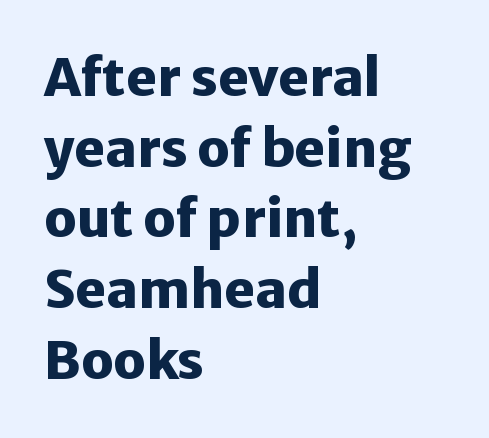
The passage shown is typed in a proportional face where columns would drift. Students, this is bold: see how much ink each stroke carries. Caption: multi-line text, flush left, ragged right. Font category for this specimen: sans-serif. Posture: upright roman.
